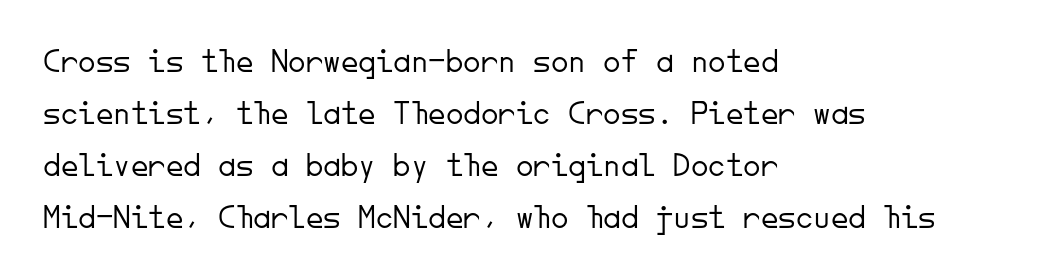
Horizontal bands of white between lines are of average thickness. Beneath every word, the page is bare. Spacing verdict: monospaced, one width for all characters. When letters stand straight like this, we call the style roman or upright. Glyph-to-glyph distance matches everyday printed text.
